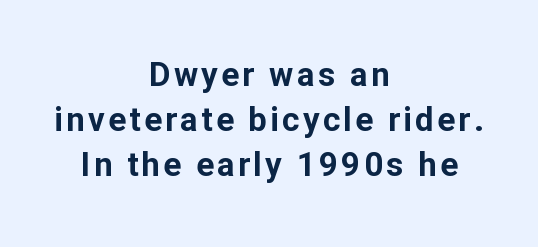
{"serif": "no", "italic": "no", "bold": "yes", "weight": "bold", "width": "normal", "stroke_contrast": "low", "x_height": "medium", "monospaced": "no", "underline": "no", "align": "center", "line_spacing": "normal", "line_spacing_ratio": 1.37, "glyph_px": 33}
